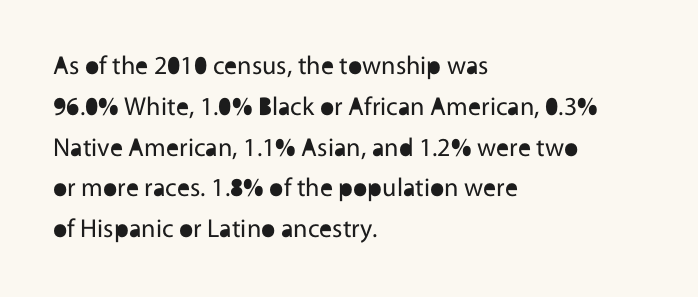
The gap between lines stays unmarked. No extra tracking has been applied to these lines. Does the leading feel generous? No, just average. Short and long lines alike share a common starting point at left.
